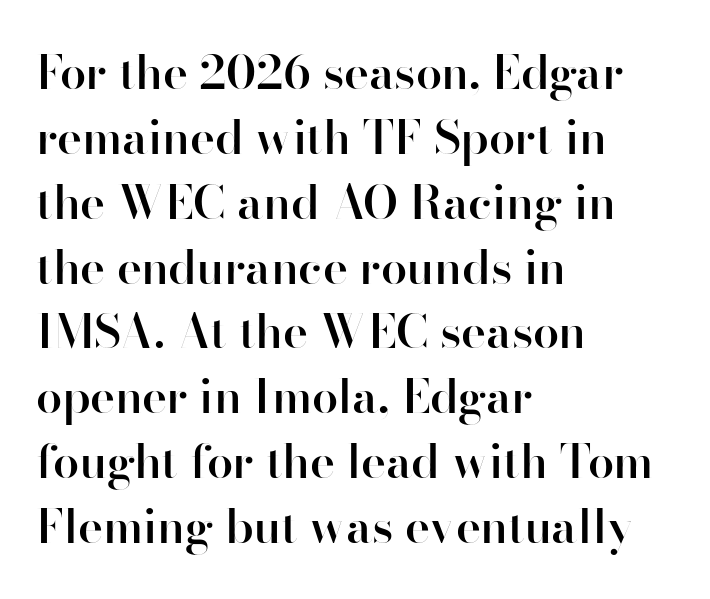
{"serif": "no", "italic": "no", "bold": "semi", "weight": "semibold", "width": "normal", "stroke_contrast": "high", "x_height": "small", "monospaced": "no", "underline": "no", "align": "left", "line_spacing": "normal", "line_spacing_ratio": 1.38, "letter_spacing": "normal", "letter_spacing_em": 0.0, "glyph_px": 47}
